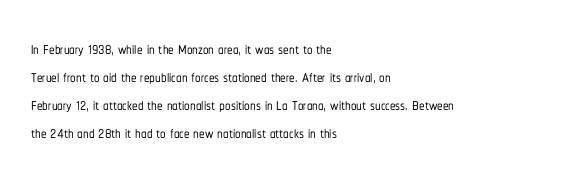
In terms of leading, this rendering sits right in the middle. Do the letters lean? They stand straight. These lines stack with their left ends in a neat column. The zone under the glyphs is completely vacant. The letters sit at their default tracking, neither squeezed nor spread.
